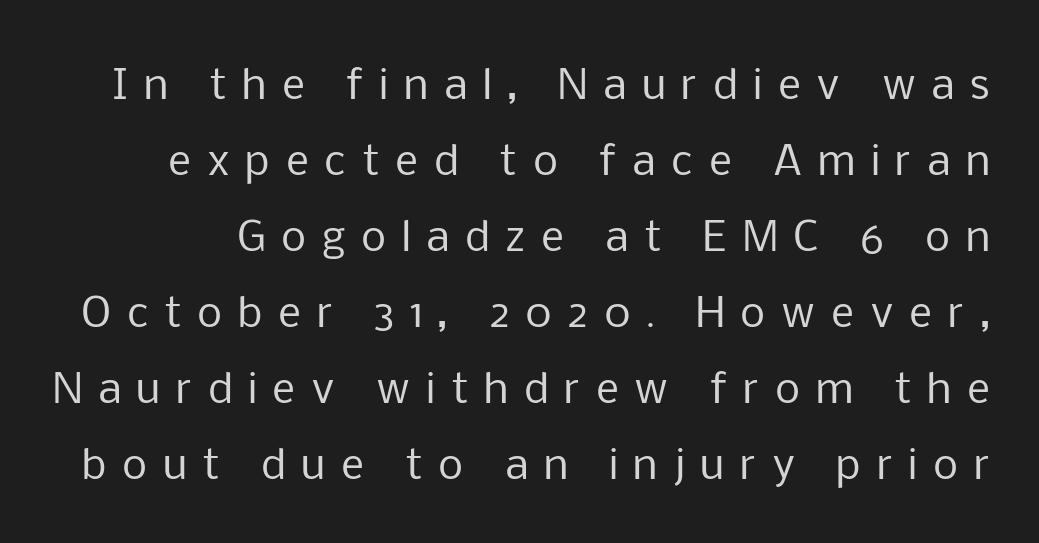
Q: Is the text bold? A: No.
Q: Is the text italic (slanted)? A: No, it is upright.
Q: Is the typeface a serif or a sans-serif typeface? A: Sans-serif.
Q: Is the text underlined? A: No.
Q: Is the spacing between letters normal or unusually wide? A: Unusually wide.
Q: Is the spacing between lines tight, normal or loose? A: Loose.
Q: Width (condensed, normal, or wide)? A: Normal.
Q: Stroke contrast? A: Low.
Q: x-height? A: Medium.
Q: Monospaced? A: No.
